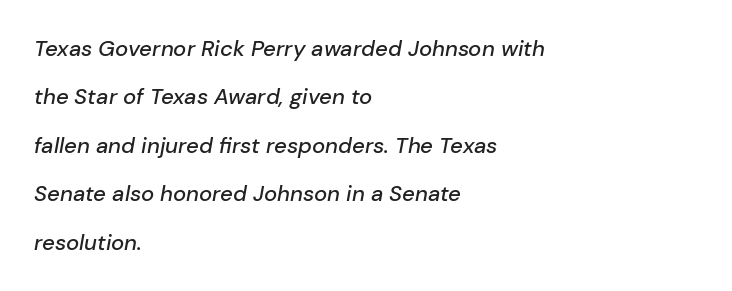
Is the letter spacing exaggerated? No — it looks like the ordinary default. Leading is clearly above the norm, producing a sparse column. Lines of text with bare space underneath. Where is the straight margin? On the left. Would a proofreader flag this as italicized? Yes.
